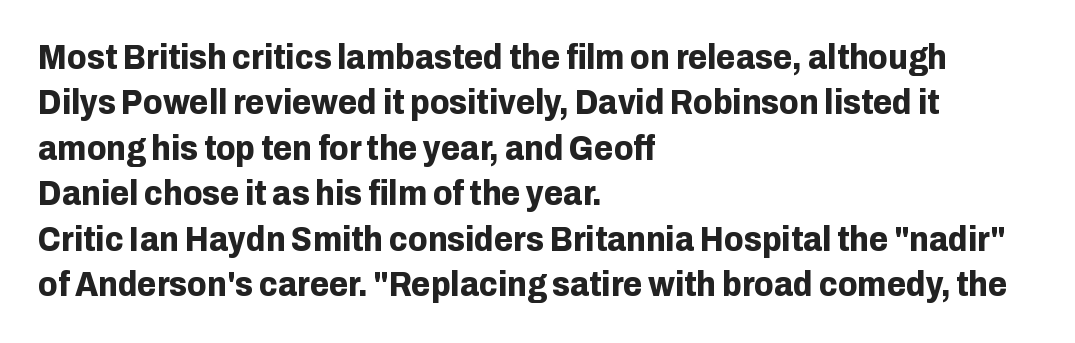
Bare-footed words on every line. The designer left line spacing at the default. Each word holds together tightly as a unit, with standard inter-letter gaps. Is there any slant? The stems are plumb. Here the designer chose a conventional face with non-uniform glyph widths.
